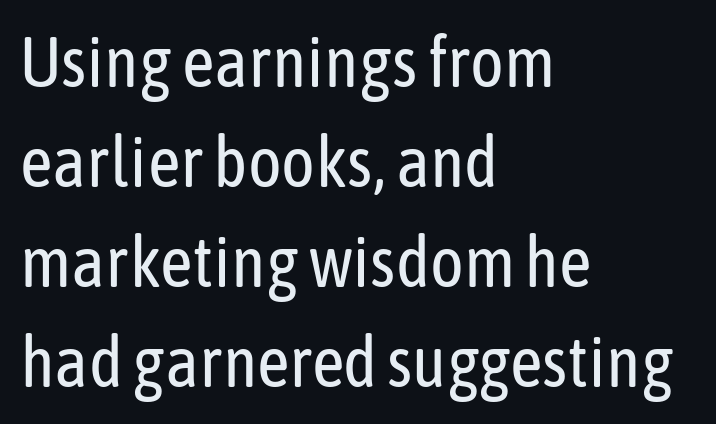
The face looks like a standard text weight, possibly lighter. Short and long lines alike share a common starting point at left. A normal amount of white space separates one row of letters from the next. The letterforms sit shoulder to shoulder at normal distance. Do the characters align in a grid? No, the font is proportional.
